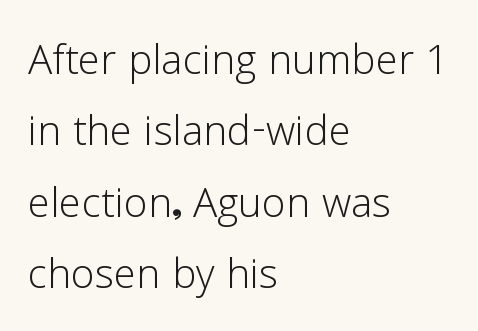
You could not count columns in this text — the font is proportionally spaced. This rendering features lettering with no underline. This is the regular roman posture of the typeface. Are there feet on the stems? There aren't — it's a sans. The line-height multiplier appears to be the usual default.
